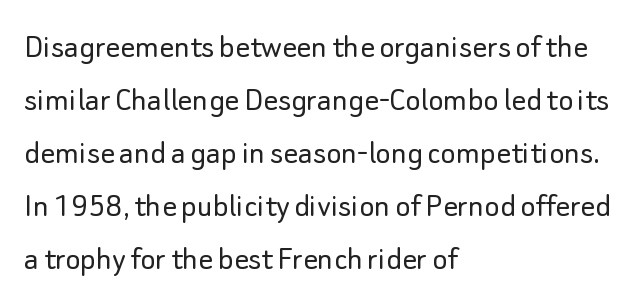
{"serif": "no", "italic": "no", "bold": "no", "weight": "light", "width": "normal", "stroke_contrast": "low", "x_height": "small", "monospaced": "no", "underline": "no", "align": "left", "line_spacing": "normal", "line_spacing_ratio": 1.47, "letter_spacing": "normal", "letter_spacing_em": 0.0, "glyph_px": 36}
